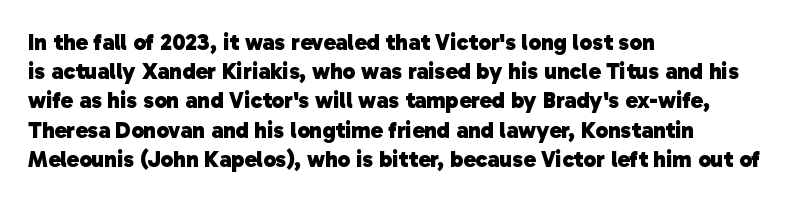
The image shows 23 px bold type; set left-aligned, normal line spacing (1.27x), normal letter spacing, not underlined.
